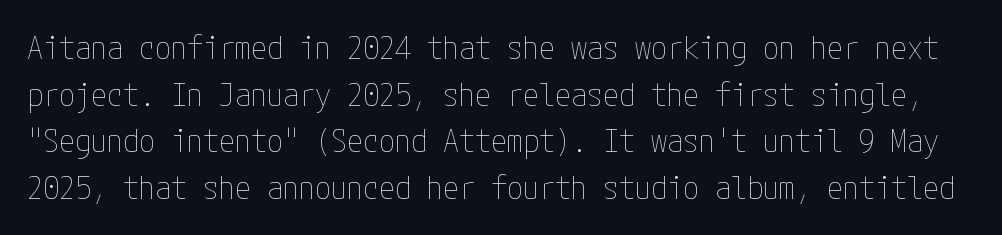
{"italic": "no", "bold": "no", "weight": "thin", "width": "condensed", "stroke_contrast": "low", "x_height": "medium", "underline": "no", "line_spacing": "normal", "line_spacing_ratio": 1.46, "letter_spacing": "normal", "letter_spacing_em": 0.0, "glyph_px": 32}
